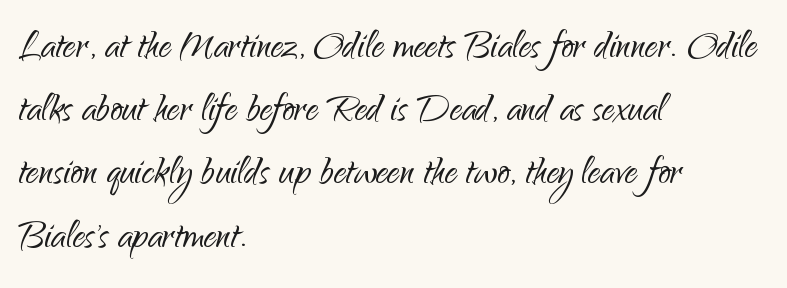
Ink coverage per letter is moderate at most. The specimen omits any rule beneath the text block's lines. You could call the tracking neutral — neither tight nor loose.
